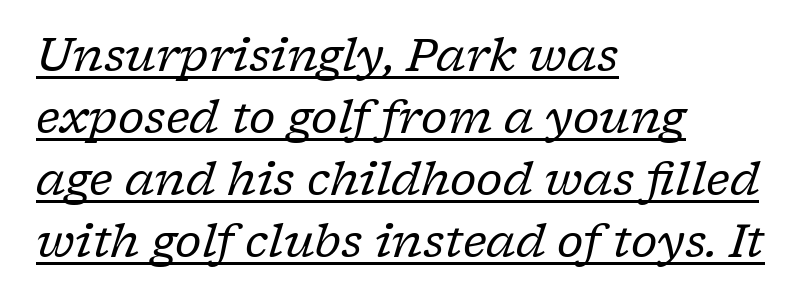
The image shows 45 px regular-weight serif type, italic (leaning right); set left-aligned, normal line spacing (1.38x), normal letter spacing, underlined; low stroke contrast and a medium x-height.
